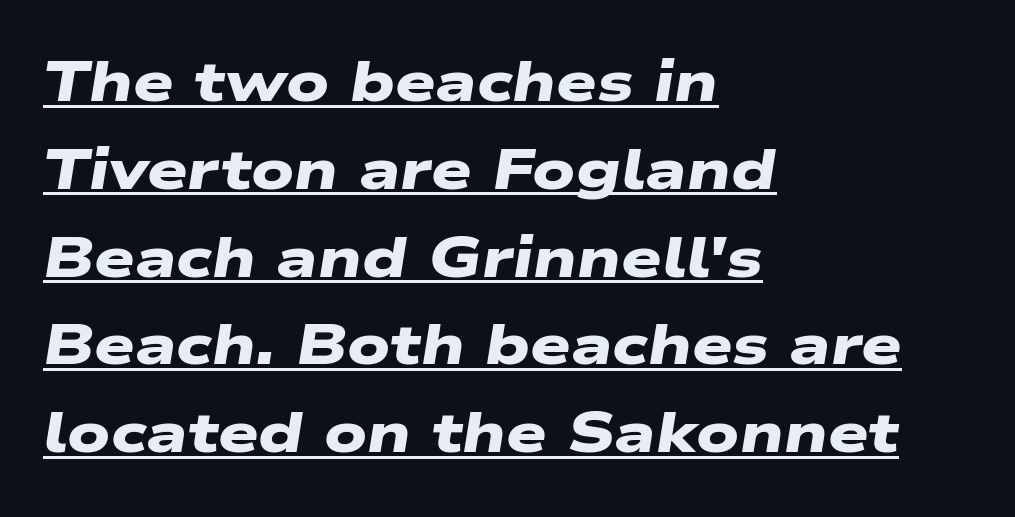
{"serif": "no", "bold": "yes", "weight": "heavy", "width": "wide", "stroke_contrast": "low", "x_height": "medium", "monospaced": "no", "underline": "yes", "align": "left", "line_spacing": "normal", "line_spacing_ratio": 1.54, "letter_spacing": "normal", "letter_spacing_em": 0.0, "glyph_px": 57}
